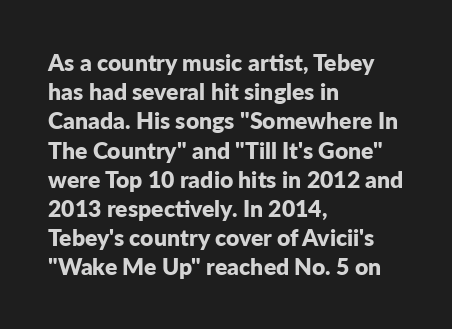
{"italic": "no", "bold": "yes", "underline": "no", "align": "left", "line_spacing": "normal", "line_spacing_ratio": 1.27, "letter_spacing": "normal", "letter_spacing_em": 0.0, "glyph_px": 23}
